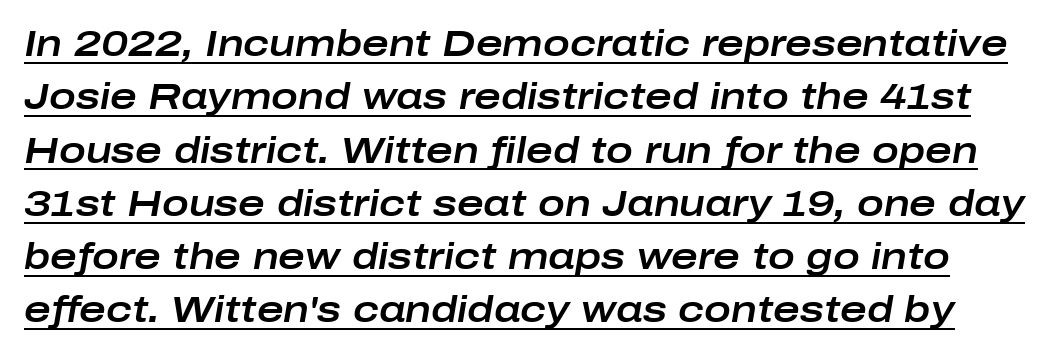
Varying glyph widths throughout — classic text-font behaviour. The face used here is rendered with its standard letterfit. These characters rest on top of a visible drawn line. Whoever set this chose a conventional vertical rhythm. The axis of the letterforms is tilted away from vertical.
